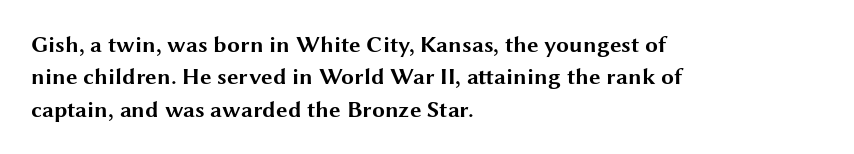
Q: Is the text bold? A: Yes.
Q: Is the text italic (slanted)? A: No, it is upright.
Q: Is the text underlined? A: No.
Q: How is the paragraph aligned? A: Left-aligned.
Q: Is the spacing between letters normal or unusually wide? A: Normal.
Q: Is the spacing between lines tight, normal or loose? A: Normal.
